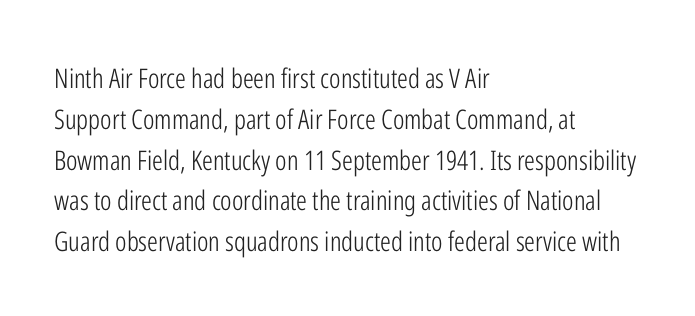
Q: Is the text bold? A: No.
Q: Is the text italic (slanted)? A: No, it is upright.
Q: Is the text underlined? A: No.
Q: How is the paragraph aligned? A: Left-aligned.
Q: Is the spacing between letters normal or unusually wide? A: Normal.
Q: Is the spacing between lines tight, normal or loose? A: Normal.
